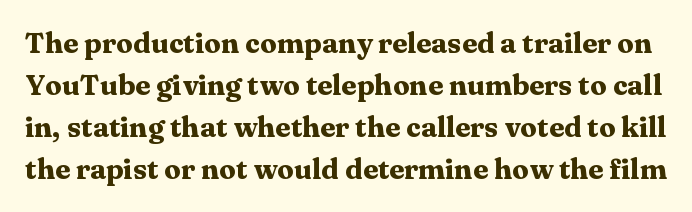
Letter spacing: default. The lettering stays uniformly vertical, giving the passage a roman look. Leading: standard. Summary of weight: heavy, a full bold. You could not count columns in this text — the font is proportionally spaced.
